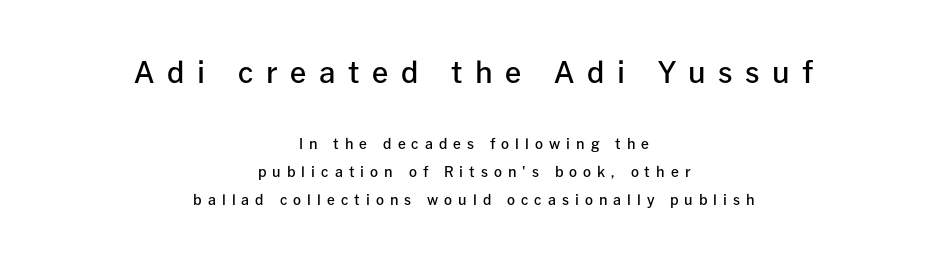
Q: Is the text bold? A: Semi-bold.
Q: Is the text italic (slanted)? A: No, it is upright.
Q: Is the typeface a serif or a sans-serif typeface? A: Sans-serif.
Q: Is the text underlined? A: No.
Q: How is the paragraph aligned? A: Centered.
Q: Is the spacing between letters normal or unusually wide? A: Unusually wide.
Q: Is the spacing between lines tight, normal or loose? A: Loose.
Q: Which block of text is set in a larger size, the first (top) or the second (bottom)? A: The first (top) one.
Q: Width (condensed, normal, or wide)? A: Normal.
Q: Stroke contrast? A: Low.
Q: x-height? A: Medium.
Q: Monospaced? A: No.
